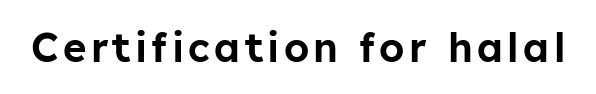
Q: Is the text italic (slanted)? A: No, it is upright.
Q: Is the typeface a serif or a sans-serif typeface? A: Sans-serif.
Q: Is the text underlined? A: No.
Q: Width (condensed, normal, or wide)? A: Normal.
Q: Stroke contrast? A: Low.
Q: x-height? A: Medium.
Q: Monospaced? A: No.
